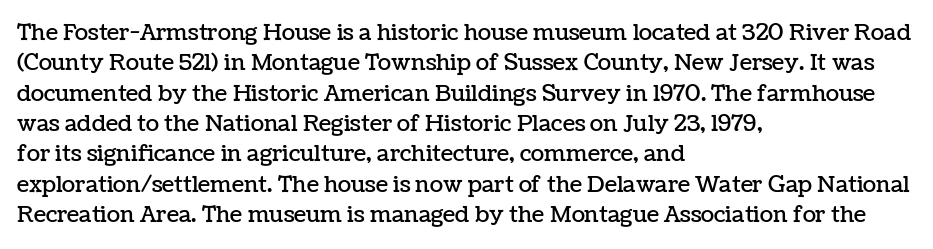
The image shows 22 px text type, upright; set left-aligned, normal line spacing (1.38x), normal letter spacing, not underlined.
